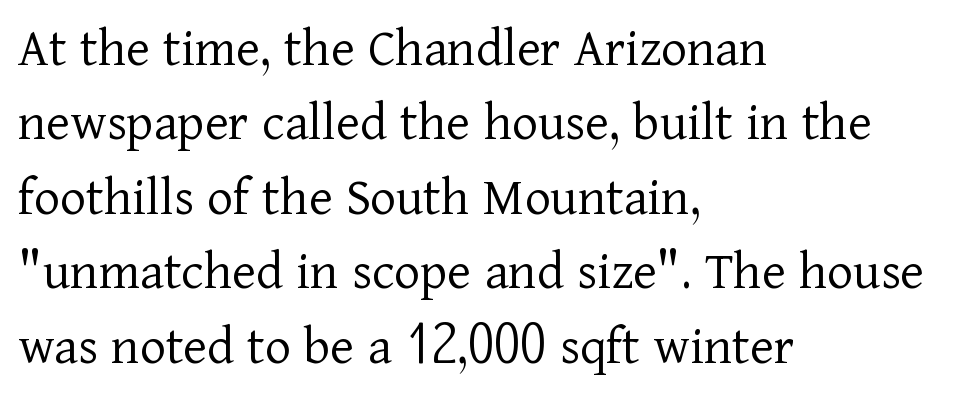
{"serif": "yes", "italic": "no", "bold": "no", "weight": "light", "width": "normal", "stroke_contrast": "low", "x_height": "medium", "monospaced": "no", "underline": "no", "align": "left", "line_spacing": "normal", "line_spacing_ratio": 1.33, "letter_spacing": "normal", "letter_spacing_em": 0.0, "glyph_px": 56}
